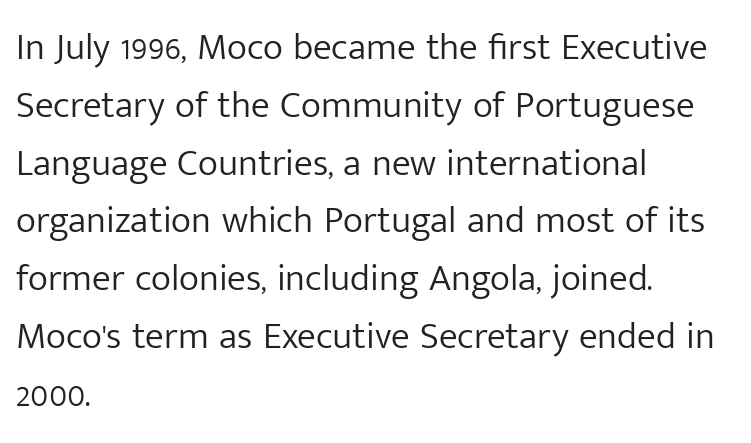
Here the designer chose a conventional face with non-uniform glyph widths. The strokes are not fattened; the text isn't bold. Regular leading. Short and long lines alike share a common starting point at left.
